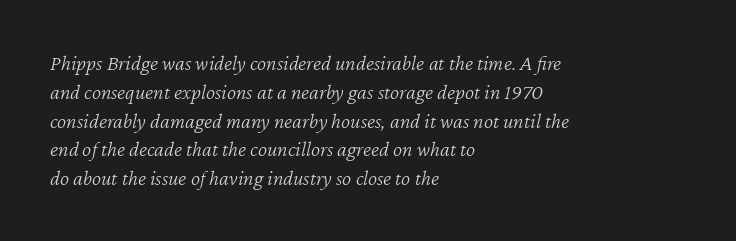
Notice how the passage keeps a crisp vertical edge on the left only. Is this a heavy cut? Hardly; it is regular or lighter. The space beneath each line is pristine and unruled. Evenly set lines give the paragraph a standard silhouette.
